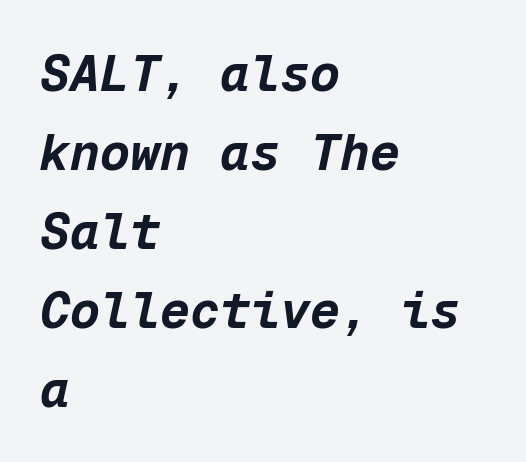
{"italic": "yes", "lean": "right", "slant_degrees": 12, "bold": "yes", "weight": "bold", "width": "normal", "stroke_contrast": "low", "x_height": "medium", "monospaced": "yes", "underline": "no", "align": "left", "line_spacing": "normal", "line_spacing_ratio": 1.58, "letter_spacing": "normal", "letter_spacing_em": 0.0, "glyph_px": 50}
